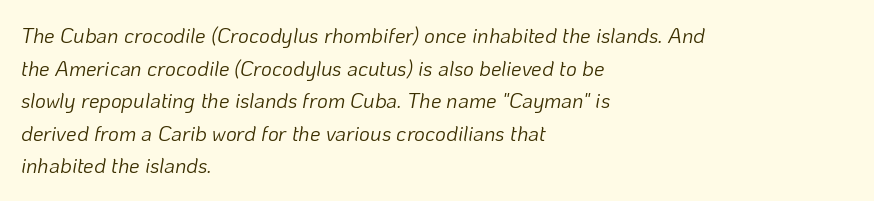
{"italic": "yes", "lean": "right", "slant_degrees": 10, "bold": "no", "underline": "no", "align": "left", "line_spacing": "normal", "line_spacing_ratio": 1.55, "letter_spacing": "normal", "letter_spacing_em": 0.0, "glyph_px": 21}
